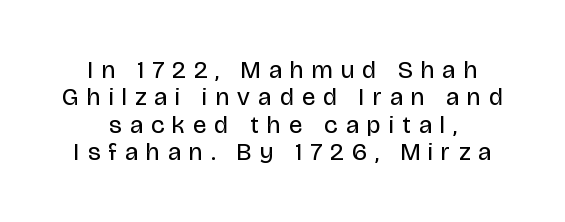
The image shows 25 px text type, upright; set centered, tight line spacing (1.1x), unusually wide letter spacing (+0.34 em), not underlined.
